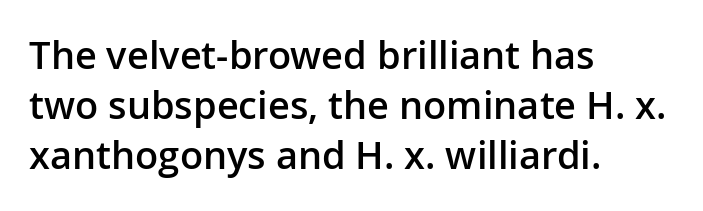
Q: Is the text bold? A: Semi-bold.
Q: Is the text italic (slanted)? A: No, it is upright.
Q: Is the typeface a serif or a sans-serif typeface? A: Sans-serif.
Q: Is the text underlined? A: No.
Q: How is the paragraph aligned? A: Left-aligned.
Q: Is the spacing between letters normal or unusually wide? A: Normal.
Q: Is the spacing between lines tight, normal or loose? A: Normal.
Q: Width (condensed, normal, or wide)? A: Normal.
Q: Stroke contrast? A: Low.
Q: x-height? A: Medium.
Q: Monospaced? A: No.
